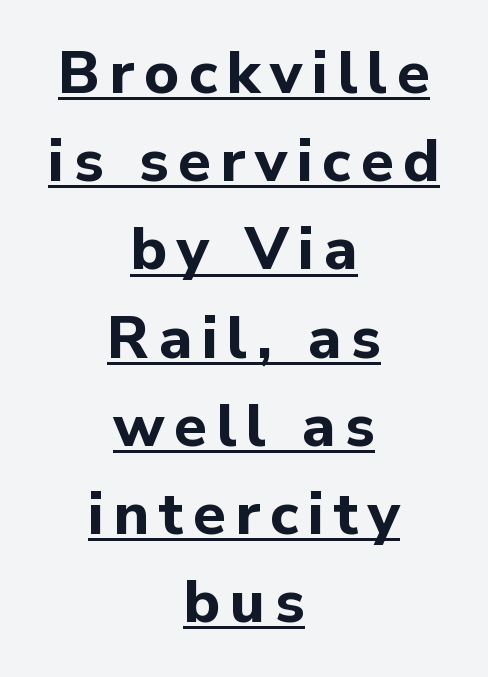
Q: Is the text bold? A: Yes.
Q: Is the text italic (slanted)? A: No, it is upright.
Q: Is the typeface a serif or a sans-serif typeface? A: Sans-serif.
Q: Is the text underlined? A: Yes.
Q: How is the paragraph aligned? A: Centered.
Q: Is the spacing between lines tight, normal or loose? A: Normal.
Q: Width (condensed, normal, or wide)? A: Normal.
Q: Stroke contrast? A: Low.
Q: x-height? A: Medium.
Q: Monospaced? A: No.
